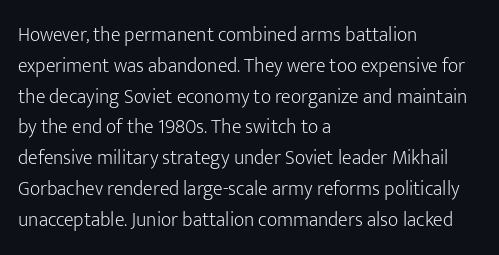
Q: Is the text bold? A: No.
Q: Is the text italic (slanted)? A: No, it is upright.
Q: Is the text underlined? A: No.
Q: How is the paragraph aligned? A: Left-aligned.
Q: Is the spacing between letters normal or unusually wide? A: Normal.
Q: Is the spacing between lines tight, normal or loose? A: Normal.
